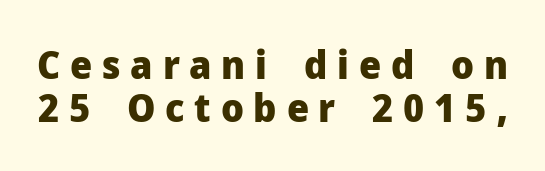
The image shows 39 px heavy sans-serif type, upright; set tight line spacing (1.1x), unusually wide letter spacing (+0.25 em), not underlined; low stroke contrast and a medium x-height.
